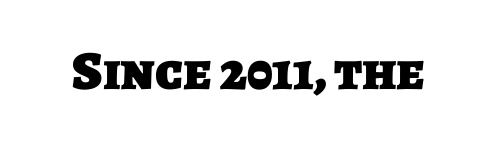
{"serif": "no", "bold": "yes", "weight": "heavy", "width": "normal", "stroke_contrast": "low", "x_height": "large", "monospaced": "no", "underline": "no", "letter_spacing": "normal", "letter_spacing_em": 0.0, "glyph_px": 55}
